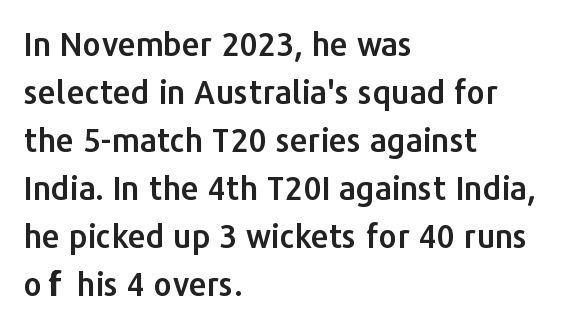
Notice how the stems are strictly vertical — no italics here. If you drew a ruler down the left edge, every line would touch it. You can tell from the bare stems that sans-serif type was used. Does extra space separate the letters? No, they use regular spacing. The leading is moderate, giving the passage an even texture. The zone under the glyphs is completely vacant.
